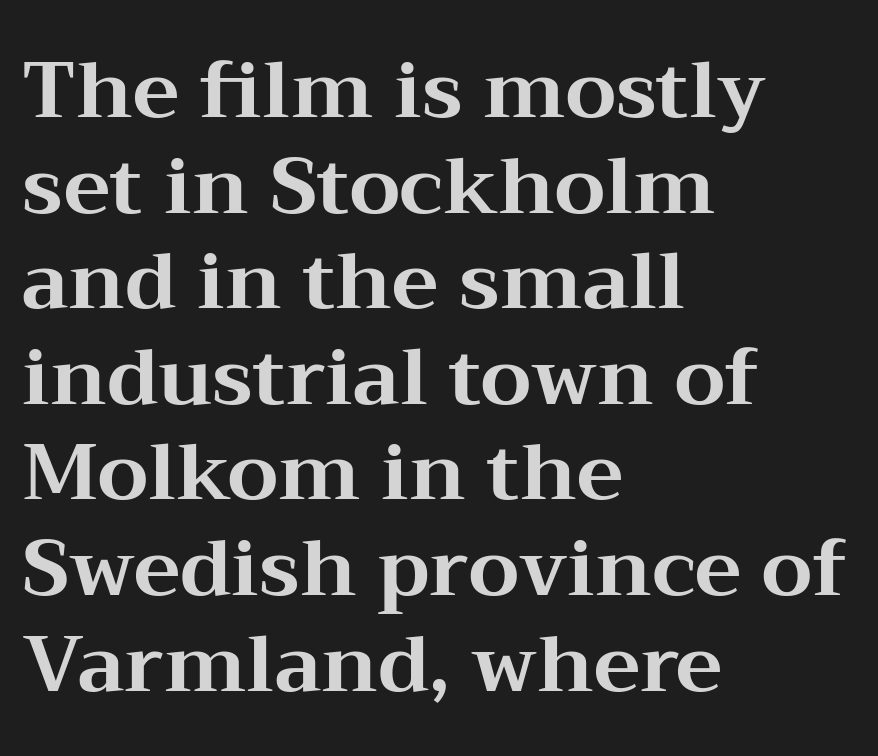
{"serif": "yes", "italic": "no", "bold": "yes", "weight": "bold", "width": "wide", "stroke_contrast": "medium", "x_height": "medium", "monospaced": "no", "underline": "no", "align": "left", "line_spacing_ratio": 1.21, "letter_spacing": "normal", "letter_spacing_em": 0.0, "glyph_px": 79}
